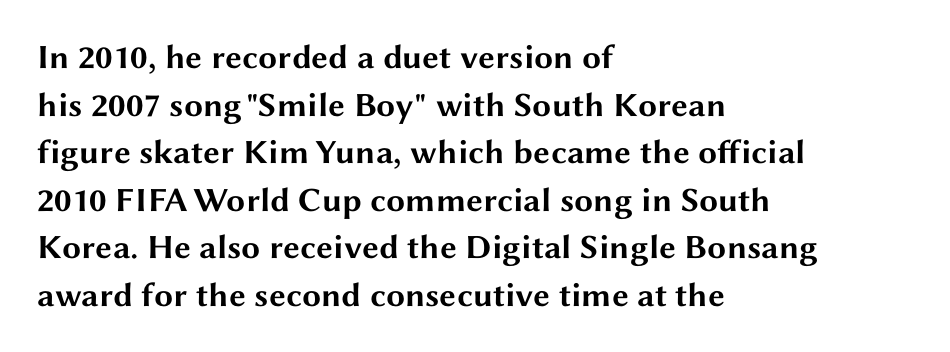
The image shows 34 px bold, wide sans-serif type, upright; set left-aligned, normal line spacing (1.4x), normal letter spacing, not underlined; medium stroke contrast and a medium x-height.
